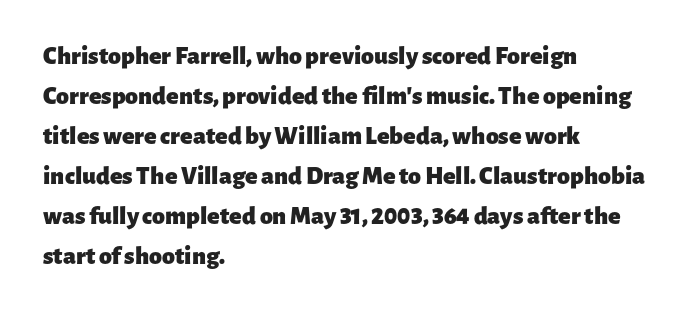
Q: Is the text bold? A: Yes.
Q: Is the text italic (slanted)? A: No, it is upright.
Q: Is the text underlined? A: No.
Q: How is the paragraph aligned? A: Left-aligned.
Q: Is the spacing between letters normal or unusually wide? A: Normal.
Q: Is the spacing between lines tight, normal or loose? A: Normal.
